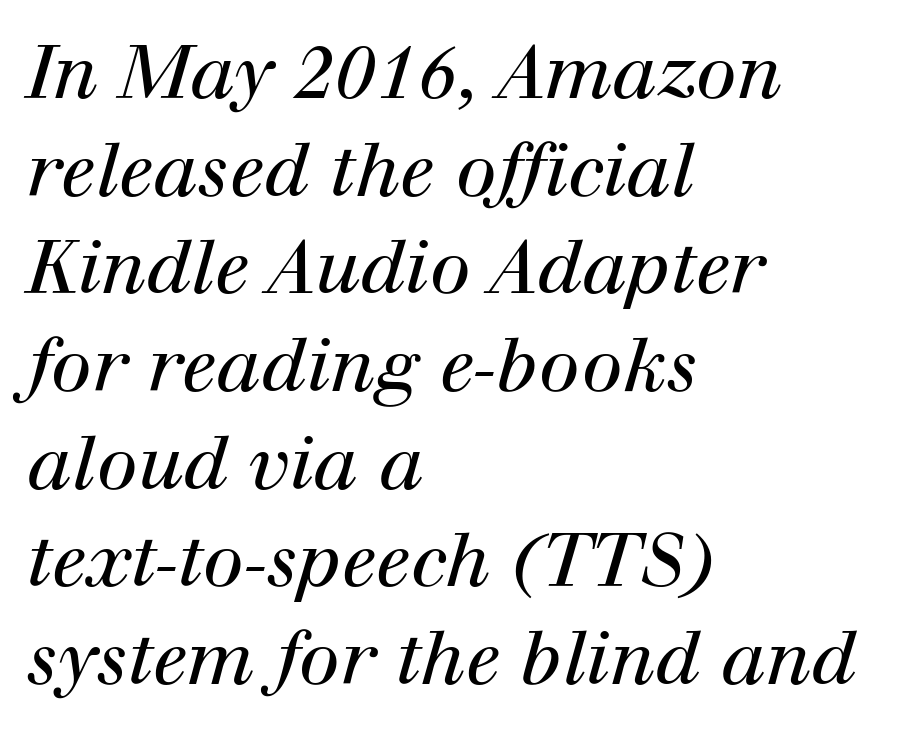
The image shows 74 px regular-weight serif type, italic (leaning right); set left-aligned, normal line spacing (1.32x), normal letter spacing, not underlined; high stroke contrast and a medium x-height.
